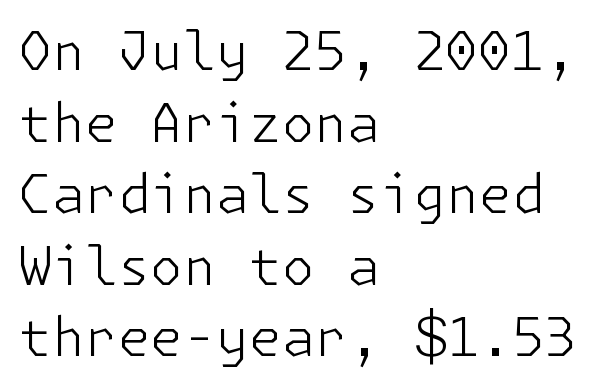
Q: Is the text bold? A: No.
Q: Is the text italic (slanted)? A: No, it is upright.
Q: Is the typeface a serif or a sans-serif typeface? A: Sans-serif.
Q: Is the text underlined? A: No.
Q: How is the paragraph aligned? A: Left-aligned.
Q: Is the spacing between letters normal or unusually wide? A: Normal.
Q: Is the spacing between lines tight, normal or loose? A: Normal.
Q: Width (condensed, normal, or wide)? A: Normal.
Q: Stroke contrast? A: Low.
Q: x-height? A: Medium.
